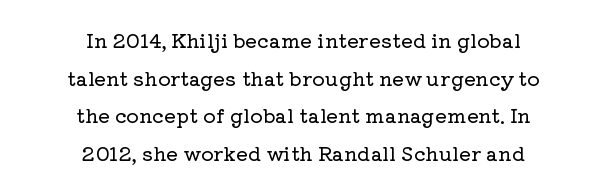
Q: Is the text italic (slanted)? A: No, it is upright.
Q: Is the text underlined? A: No.
Q: How is the paragraph aligned? A: Centered.
Q: Is the spacing between letters normal or unusually wide? A: Normal.
